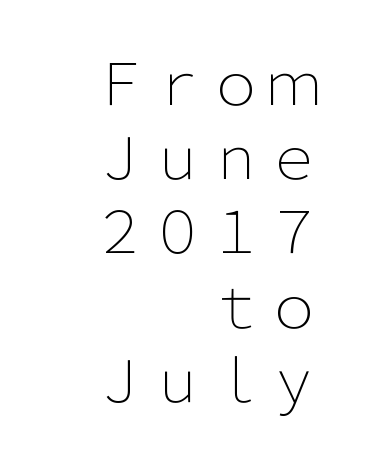
The image shows 58 px light sans-serif type, upright; set right-aligned, normal line spacing (1.28x), normal letter spacing, not underlined; low stroke contrast and a medium x-height.
